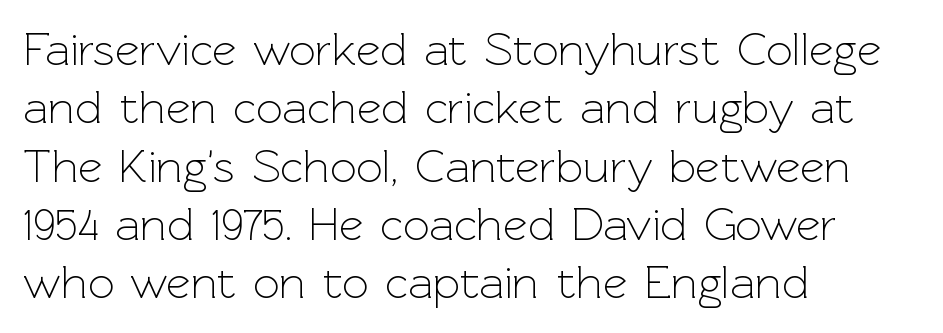
Q: Is the text bold? A: No.
Q: Is the text italic (slanted)? A: No, it is upright.
Q: Is the typeface a serif or a sans-serif typeface? A: Sans-serif.
Q: Is the text underlined? A: No.
Q: How is the paragraph aligned? A: Left-aligned.
Q: Is the spacing between letters normal or unusually wide? A: Normal.
Q: Width (condensed, normal, or wide)? A: Normal.
Q: x-height? A: Medium.
Q: Monospaced? A: No.
